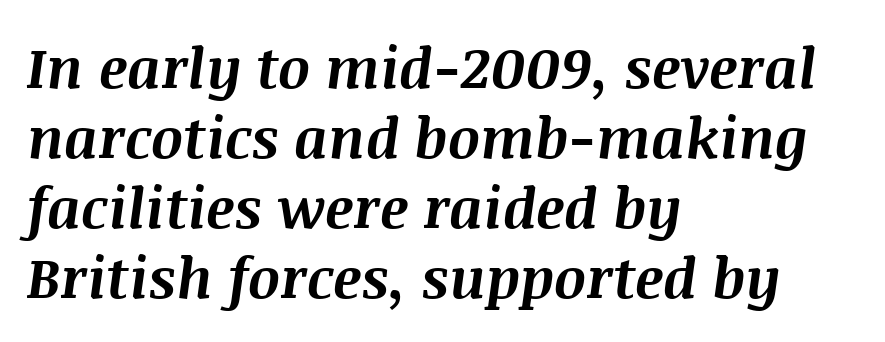
The image shows 56 px bold type, italic (leaning right); set left-aligned, normal line spacing (1.25x), normal letter spacing, not underlined; medium stroke contrast and a large x-height.
